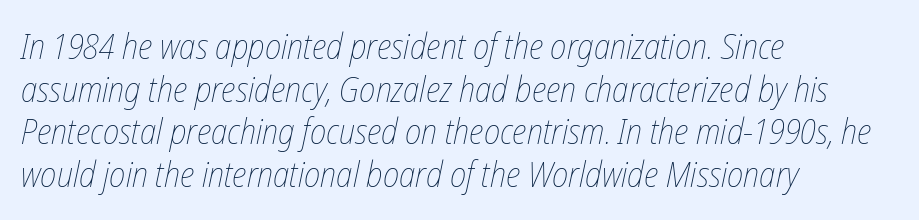
Q: Is the text bold? A: No.
Q: Is the text italic (slanted)? A: Yes, it leans right by about 12 degrees.
Q: Is the text underlined? A: No.
Q: How is the paragraph aligned? A: Left-aligned.
Q: Is the spacing between letters normal or unusually wide? A: Normal.
Q: Width (condensed, normal, or wide)? A: Condensed.
Q: Stroke contrast? A: Low.
Q: x-height? A: Medium.
Q: Monospaced? A: No.
